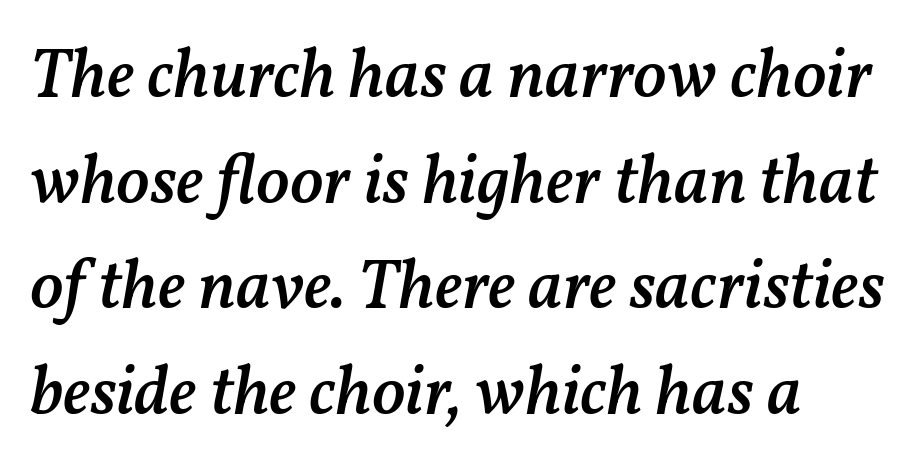
The image shows 70 px semibold type, italic (leaning right); set left-aligned, normal line spacing (1.51x), normal letter spacing, not underlined; medium stroke contrast and a medium x-height.
